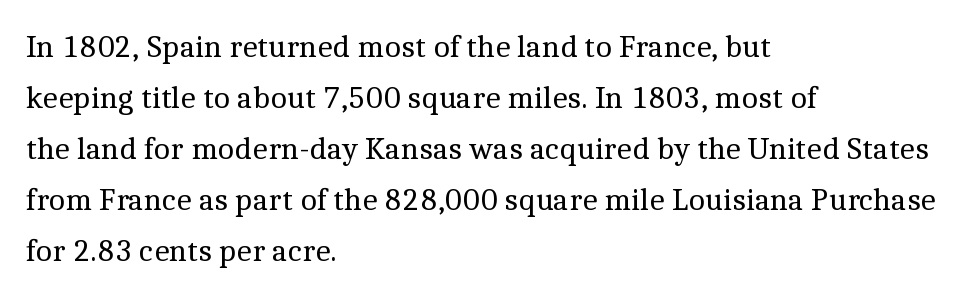
The image shows 32 px regular-weight serif type, upright; set left-aligned, normal line spacing (1.59x), normal letter spacing, not underlined; a medium x-height.
